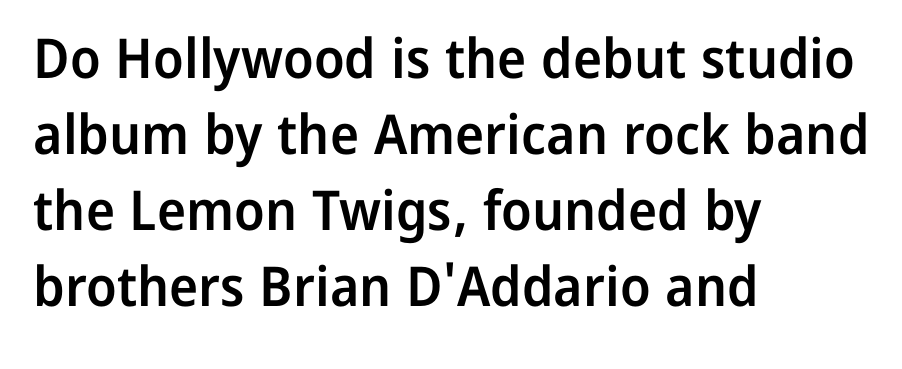
The image shows 55 px semibold sans-serif type, upright; set left-aligned, normal line spacing (1.38x), normal letter spacing, not underlined; low stroke contrast and a medium x-height.
